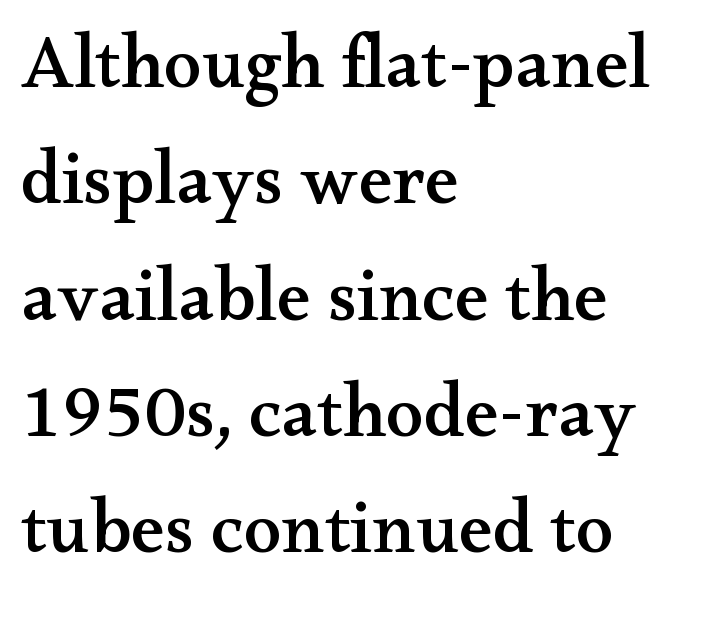
The image shows 76 px wide serif type, upright; set left-aligned, normal line spacing (1.53x), normal letter spacing, not underlined; medium stroke contrast and a small x-height.
